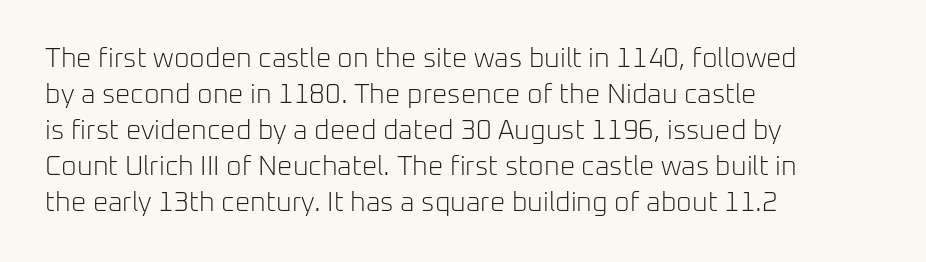
The image shows 27 px text type, upright; set left-aligned, normal line spacing (1.33x), normal letter spacing, not underlined.
